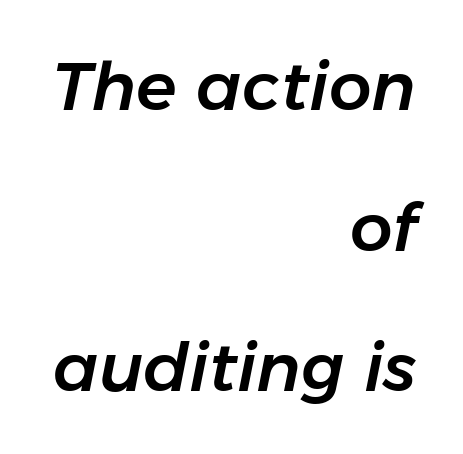
The image shows 67 px text type, italic (leaning right); set right-aligned, loose line spacing (2.1x), normal letter spacing, not underlined; low stroke contrast and a medium x-height.
